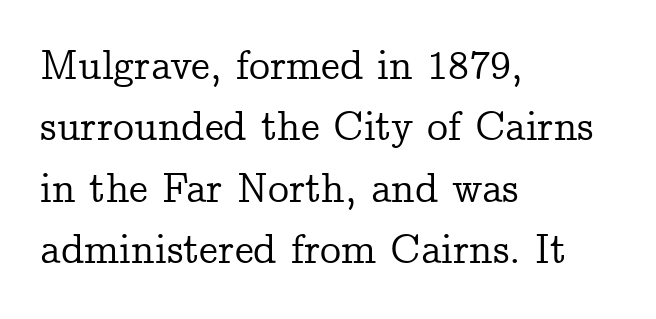
The image shows 42 px serif type, upright; set left-aligned, normal line spacing (1.46x), normal letter spacing, not underlined; low stroke contrast and a medium x-height.
